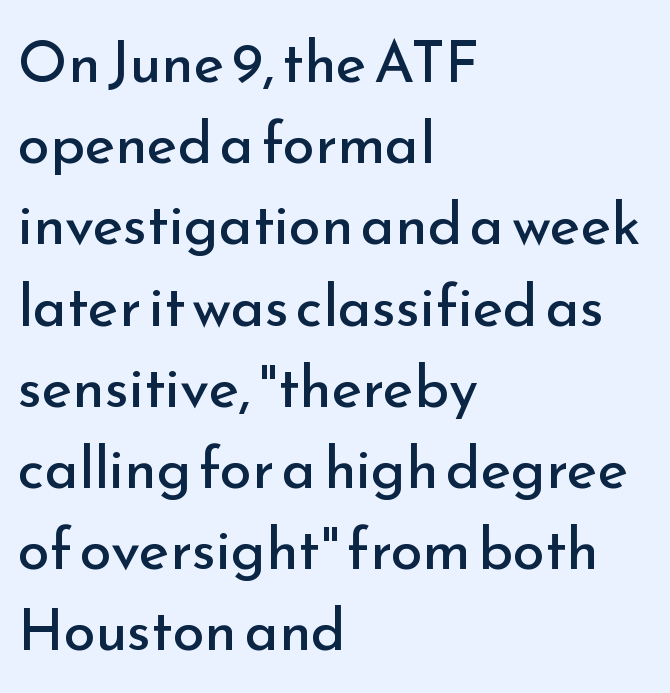
Font category for this specimen: sans-serif. Characters remain perfectly vertical along every line. Underline: absent. You could call the tracking neutral — neither tight nor loose.
